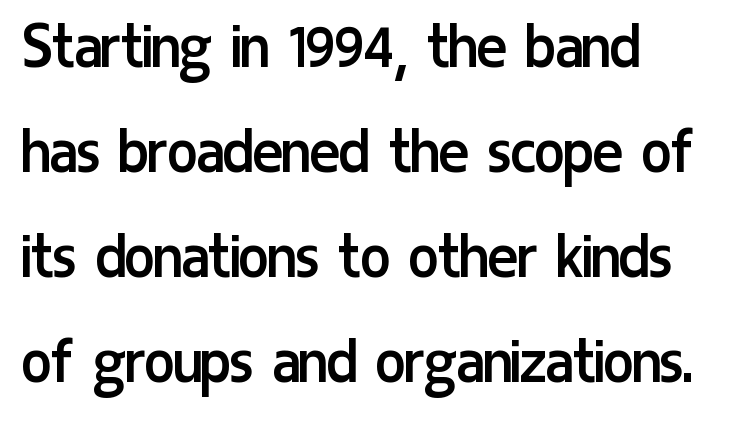
The image shows 71 px regular-weight, condensed sans-serif type, upright; set left-aligned, normal line spacing (1.48x), normal letter spacing, not underlined; low stroke contrast and a medium x-height.
